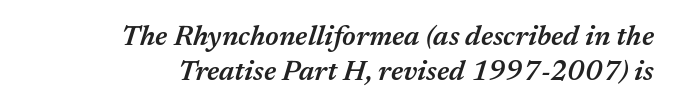
The image shows 28 px semibold type, italic (leaning right); set right-aligned, line spacing 1.24x, normal letter spacing, not underlined; medium stroke contrast and a medium x-height.
